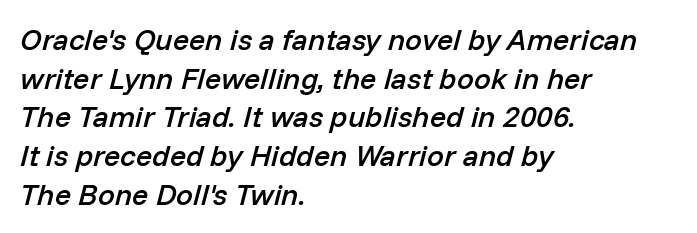
The image shows 30 px semibold type, italic (leaning right); set left-aligned, normal line spacing (1.29x), normal letter spacing, not underlined; low stroke contrast and a medium x-height.
